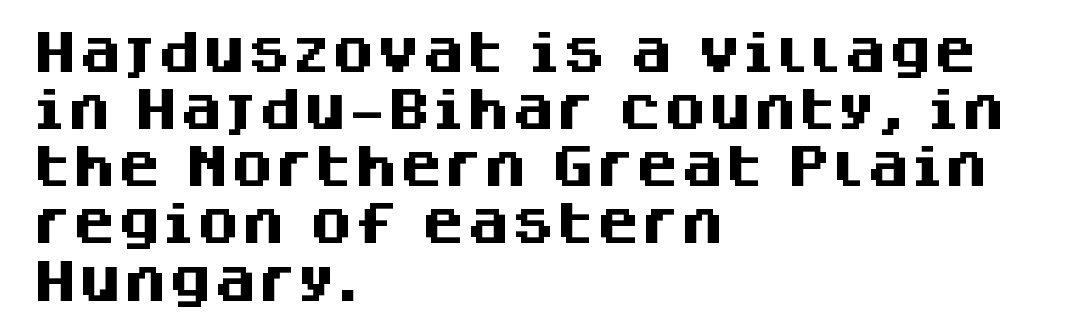
Q: Is the text bold? A: Yes.
Q: Is the text italic (slanted)? A: No, it is upright.
Q: Is the typeface a serif or a sans-serif typeface? A: Sans-serif.
Q: Is the text underlined? A: No.
Q: How is the paragraph aligned? A: Left-aligned.
Q: Is the spacing between letters normal or unusually wide? A: Normal.
Q: Is the spacing between lines tight, normal or loose? A: Normal.
Q: Width (condensed, normal, or wide)? A: Normal.
Q: Stroke contrast? A: Medium.
Q: x-height? A: Large.
Q: Monospaced? A: No.
